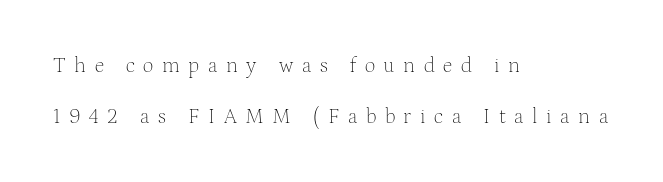
The image shows 21 px text type, upright; set left-aligned, loose line spacing (2.41x), unusually wide letter spacing (+0.41 em), not underlined.
